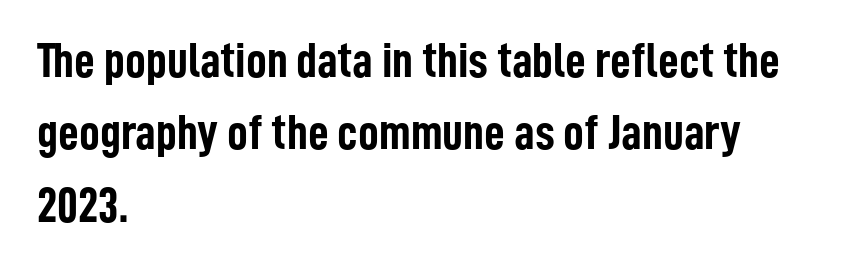
The typesetter chose a ragged-right arrangement here. Underlining? Definitely not there. Each word holds together tightly as a unit, with standard inter-letter gaps. The letters stand upright; this is a roman face. The rendering shows plain stroke endings on the letterforms — a sans-serif design.
